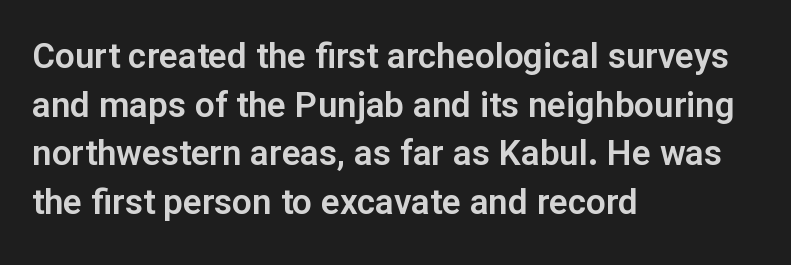
Q: Is the text italic (slanted)? A: No, it is upright.
Q: Is the typeface a serif or a sans-serif typeface? A: Sans-serif.
Q: Is the text underlined? A: No.
Q: How is the paragraph aligned? A: Left-aligned.
Q: Is the spacing between letters normal or unusually wide? A: Normal.
Q: Is the spacing between lines tight, normal or loose? A: Normal.
Q: Width (condensed, normal, or wide)? A: Normal.
Q: Stroke contrast? A: Low.
Q: x-height? A: Medium.
Q: Monospaced? A: No.
